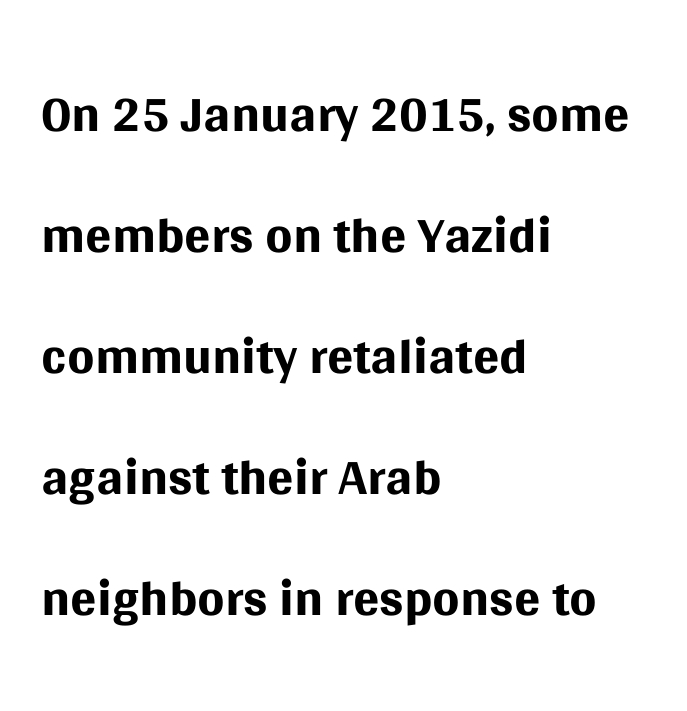
Notice how descenders clear the ascenders below comfortably — that's standard leading. This sample uses an upright cut, with every glyph sitting square on the baseline. The characters are drawn with everyday or finer stroke widths. The space directly below the letters is spotless. Nope, no serifs anywhere on these letters.
